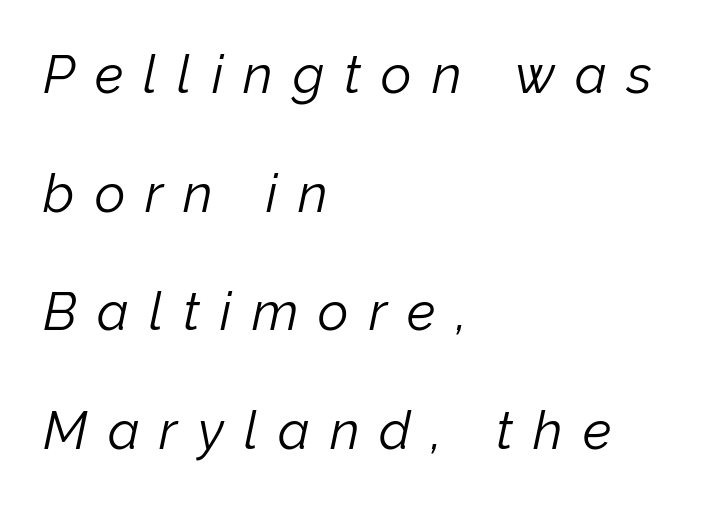
{"italic": "yes", "lean": "right", "slant_degrees": 12, "bold": "no", "weight": "light", "width": "normal", "stroke_contrast": "low", "x_height": "medium", "monospaced": "no", "underline": "no", "align": "left", "line_spacing": "loose", "line_spacing_ratio": 2.24, "letter_spacing": "wide", "letter_spacing_em": 0.38, "glyph_px": 53}
